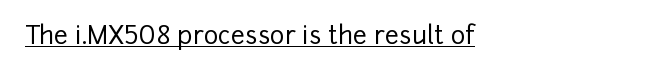
The image shows 25 px text type, upright; set left-aligned, normal letter spacing, underlined.
